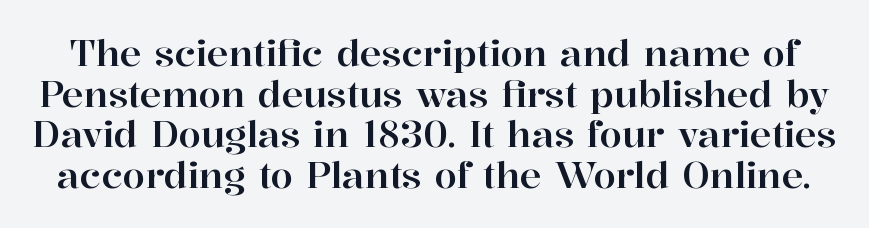
Q: Is the text italic (slanted)? A: No, it is upright.
Q: Is the typeface a serif or a sans-serif typeface? A: Serif.
Q: Is the text underlined? A: No.
Q: Is the spacing between letters normal or unusually wide? A: Normal.
Q: Is the spacing between lines tight, normal or loose? A: Tight.
Q: Width (condensed, normal, or wide)? A: Normal.
Q: Stroke contrast? A: High.
Q: x-height? A: Medium.
Q: Monospaced? A: No.
